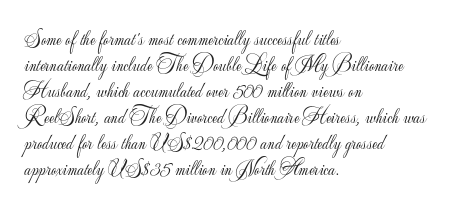
The image shows 21 px text type; set left-aligned, line spacing 1.24x, normal letter spacing, not underlined.
